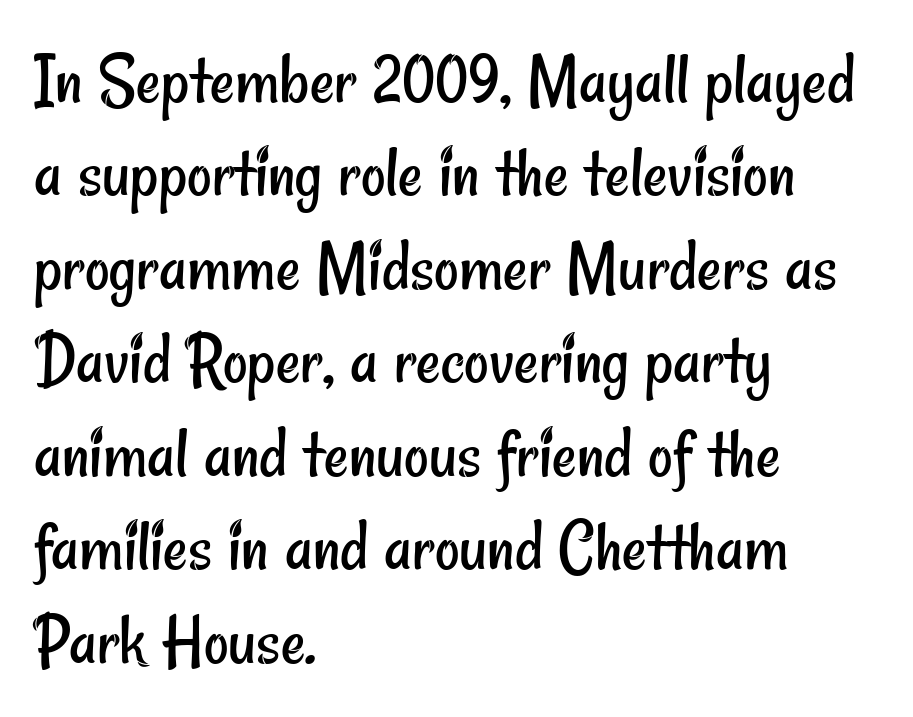
Counters stay open thanks to moderate or lighter strokes. Is this a fixed-width face? No — the glyphs have proportional, varying widths. One-word summary of the alignment: left. The foot of each line stays bare and open. Check where the strokes stop: nothing finishes them off — pure sans. No extra tracking has been applied to these lines.
